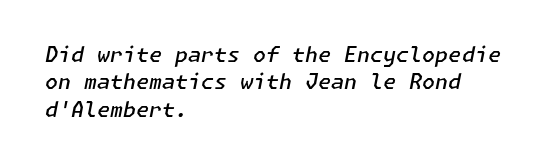
{"italic": "yes", "lean": "right", "slant_degrees": 11, "bold": "semi", "underline": "no", "align": "left", "line_spacing": "normal", "line_spacing_ratio": 1.3, "letter_spacing": "normal", "letter_spacing_em": 0.0, "glyph_px": 21}
